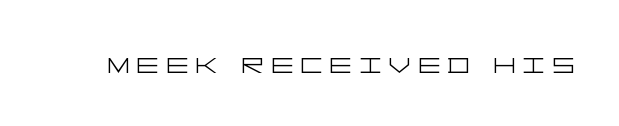
Q: Is the text bold? A: No.
Q: Is the text italic (slanted)? A: No, it is upright.
Q: Is the typeface a serif or a sans-serif typeface? A: Sans-serif.
Q: Is the text underlined? A: No.
Q: Is the spacing between letters normal or unusually wide? A: Unusually wide.
Q: Width (condensed, normal, or wide)? A: Wide.
Q: Stroke contrast? A: Low.
Q: x-height? A: Large.
